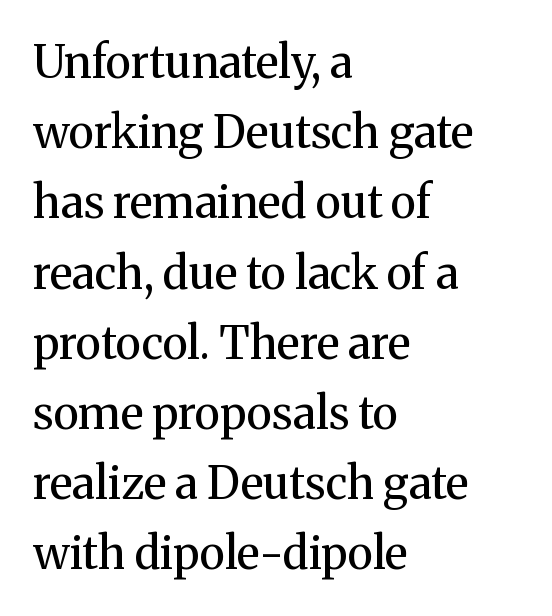
The image shows 45 px regular-weight serif type, upright; set left-aligned, normal line spacing (1.56x), normal letter spacing, not underlined; medium stroke contrast and a medium x-height.
